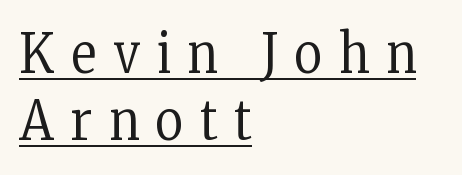
The image shows 54 px regular-weight, condensed serif type, upright; set left-aligned, normal line spacing (1.25x), unusually wide letter spacing (+0.32 em), underlined; low stroke contrast and a medium x-height.
